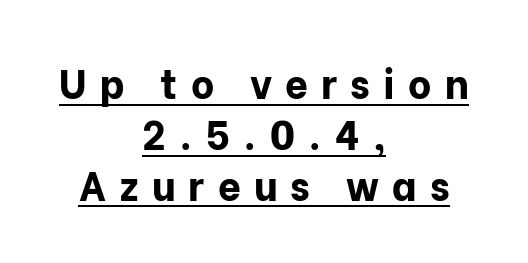
The image shows 40 px bold sans-serif type, upright; set centered, normal line spacing (1.27x), unusually wide letter spacing (+0.33 em), underlined; low stroke contrast and a medium x-height.
